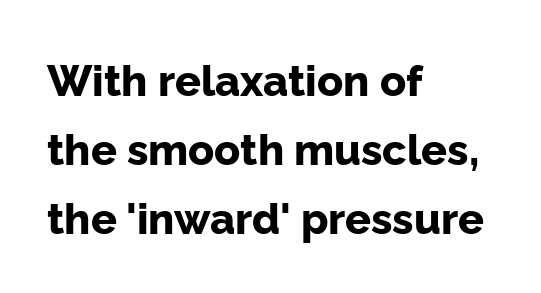
Notice how thick the strokes are: this is what a full bold looks like. Which margin do the lines hug? The left one — the right edge is uneven. Every character sits straight up, as roman type does. Rule under the text: the space is simply empty. Default kerning and tracking; the words read as compact shapes.
